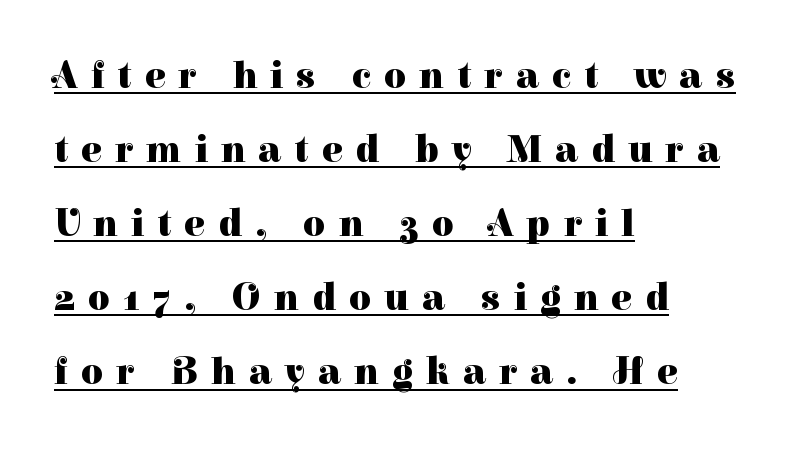
These lines are rendered in a variable-pitch font. Words appear elongated and porous because spacing is wide. This sample is left-justified, so line endings fall wherever the words run out. Check where the strokes stop: tiny serifs finish them off. Reading down the column, the eye jumps a long way to each next line.
